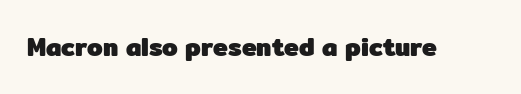
Underlining? Definitely not there. Strong, thick strokes mark this as bold type. This sample uses an upright cut, with every glyph sitting square on the baseline. A typesetter would call this zero additional tracking.
